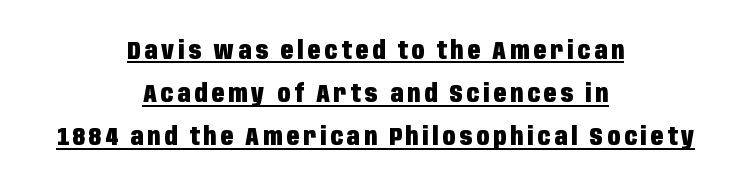
If you folded the block vertically in half, each line would mirror itself in length. The specimen includes a rule beneath the text block's lines. Does the lettering tilt? It doesn't — this is upright. Look at the stroke-to-counter ratio: heavy, a bold.
